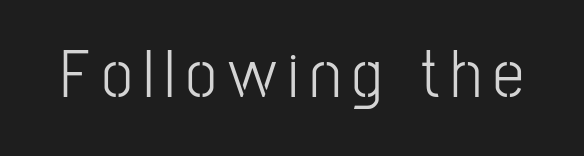
The image shows 69 px light, condensed sans-serif type, upright; set not underlined; low stroke contrast and a medium x-height.
